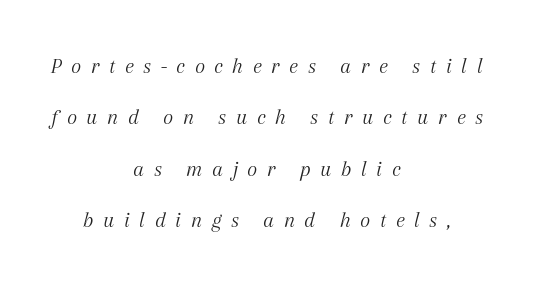
Q: Is the text bold? A: No.
Q: Is the text italic (slanted)? A: Yes, it leans right by about 12 degrees.
Q: Is the text underlined? A: No.
Q: How is the paragraph aligned? A: Centered.
Q: Is the spacing between letters normal or unusually wide? A: Unusually wide.
Q: Is the spacing between lines tight, normal or loose? A: Loose.
